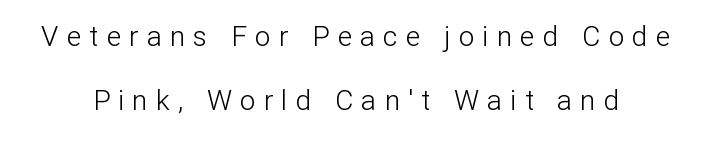
The type sits square on the baseline with zero lean. Each letter's strokes conclude bluntly, with no projecting serifs. Regarding leading, the lines here are spaced well apart. The face used here is proportionally spaced, like ordinary book or web type. Words appear elongated and porous because spacing is wide.
